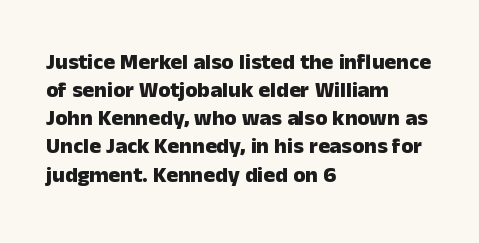
The image shows 22 px bold type, upright; set left-aligned, normal line spacing (1.28x), normal letter spacing, not underlined.
